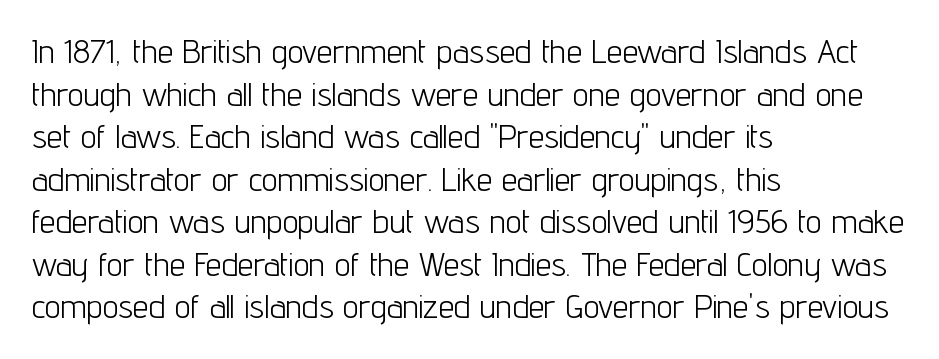
Q: Is the text bold? A: No.
Q: Is the text italic (slanted)? A: No, it is upright.
Q: Is the typeface a serif or a sans-serif typeface? A: Sans-serif.
Q: Is the text underlined? A: No.
Q: How is the paragraph aligned? A: Left-aligned.
Q: Is the spacing between letters normal or unusually wide? A: Normal.
Q: Is the spacing between lines tight, normal or loose? A: Normal.
Q: Width (condensed, normal, or wide)? A: Condensed.
Q: Stroke contrast? A: Low.
Q: x-height? A: Medium.
Q: Monospaced? A: No.
